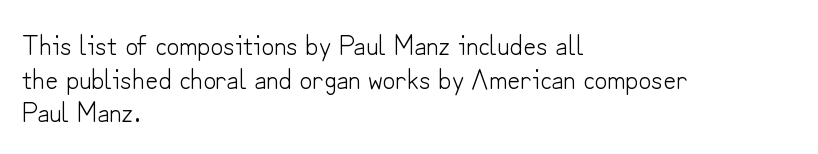
The image shows 28 px light sans-serif type, upright; set left-aligned, line spacing 1.2x, normal letter spacing, not underlined; low stroke contrast and a small x-height.
